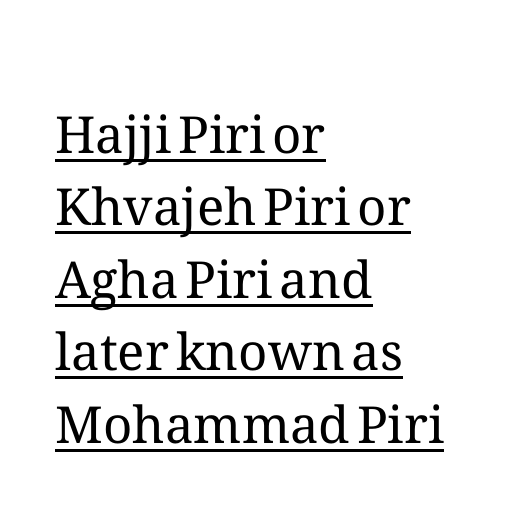
Casual observation: everything's shoved over to the left. The line-height multiplier appears to be the usual default. Words appear dense and cohesive because spacing is normal. The axis of the letterforms is exactly vertical. Is the stroke heavy? The answer is a plain regular-or-lighter. Looks like regular typesetting: each glyph gets only the width it needs.
